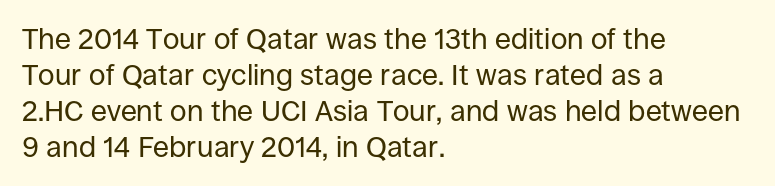
The image shows 29 px regular-weight sans-serif type, upright; set left-aligned, line spacing 1.24x, normal letter spacing, not underlined; low stroke contrast and a large x-height.
